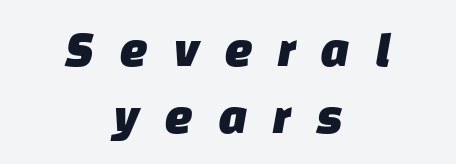
{"serif": "no", "width": "normal", "stroke_contrast": "low", "x_height": "large", "monospaced": "no", "underline": "no", "align": "center", "line_spacing": "normal", "line_spacing_ratio": 1.31, "letter_spacing": "wide", "letter_spacing_em": 0.48, "glyph_px": 51}
